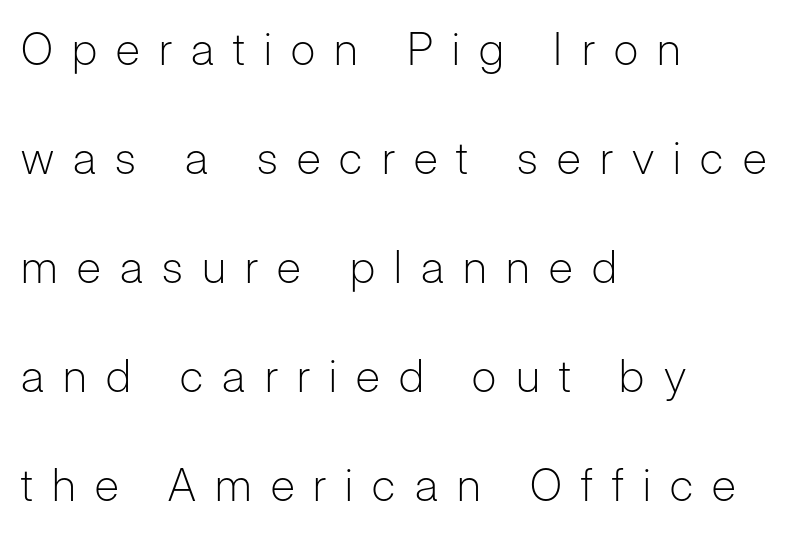
When letters stand straight like this, we call the style roman or upright. Each letter keeps its own natural width here, so spacing adapts to shape. The tracking reads as deliberately expanded to a designer's eye. A light-to-regular cut is what we see here. How would I describe the line gaps? Wide and relaxed.
